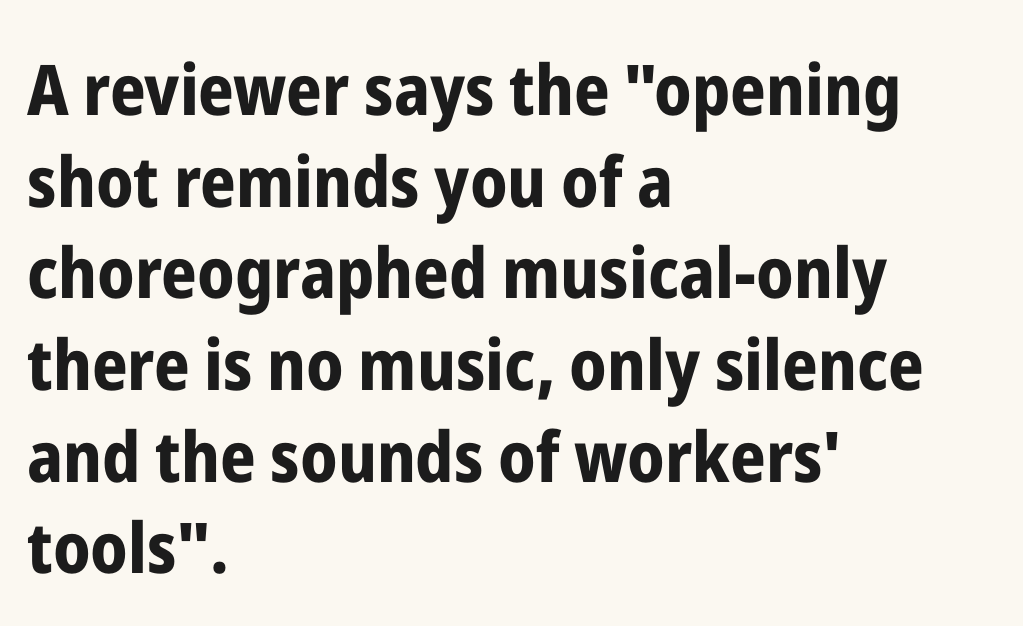
{"serif": "no", "italic": "no", "bold": "yes", "weight": "bold", "width": "condensed", "stroke_contrast": "low", "x_height": "medium", "monospaced": "no", "underline": "no", "align": "left", "line_spacing": "normal", "line_spacing_ratio": 1.31, "letter_spacing": "normal", "letter_spacing_em": 0.0, "glyph_px": 70}
